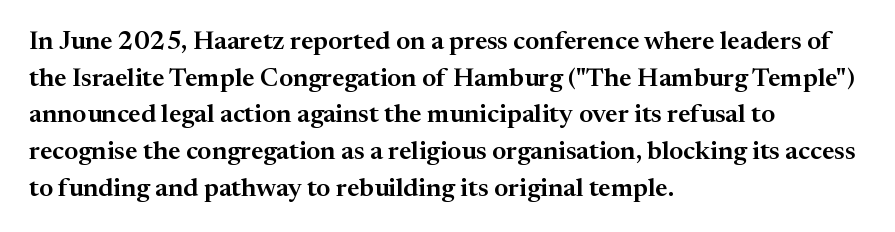
Q: Is the text italic (slanted)? A: No, it is upright.
Q: Is the text underlined? A: No.
Q: How is the paragraph aligned? A: Left-aligned.
Q: Is the spacing between letters normal or unusually wide? A: Normal.
Q: Is the spacing between lines tight, normal or loose? A: Normal.
